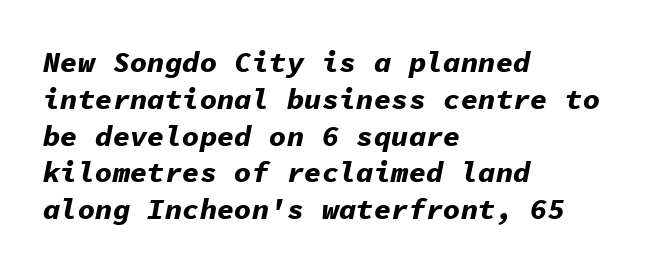
The typesetter chose a ragged-right arrangement here. In terms of letterspacing, this is plain default setting. Every character sits at an angle, as italics do. Check under the words: just untouched page.
